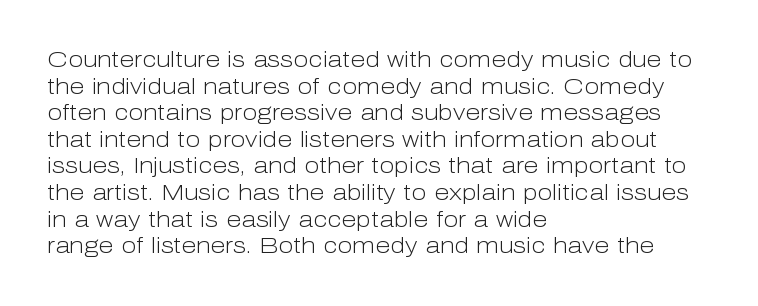
The face used here is rendered with its standard letterfit. The rag falls on the right side of this text block. The typeface has the unassuming heft of standard copy or less. Italic: no, the glyphs are upright roman.
